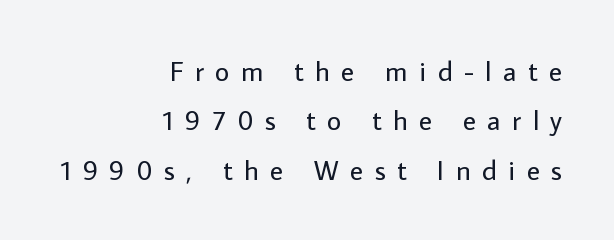
This sample has the flowing, uneven cadence of proportional lettering. The glyphs in this specimen are sans serif. Caption: multi-line text, flush right, ragged left. Posture: vertical. Has an underline been added? It has not. Loose tracking; the words dissolve into strings of separated letters.
